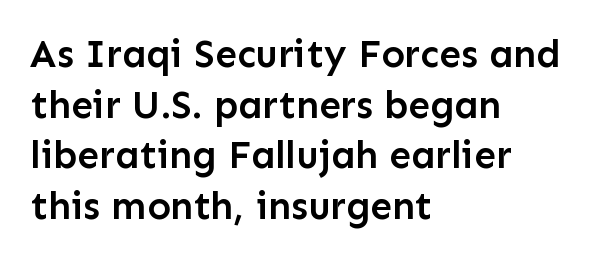
The image shows 39 px semibold sans-serif type, upright; set left-aligned, normal line spacing (1.3x), normal letter spacing, not underlined; low stroke contrast and a medium x-height.
